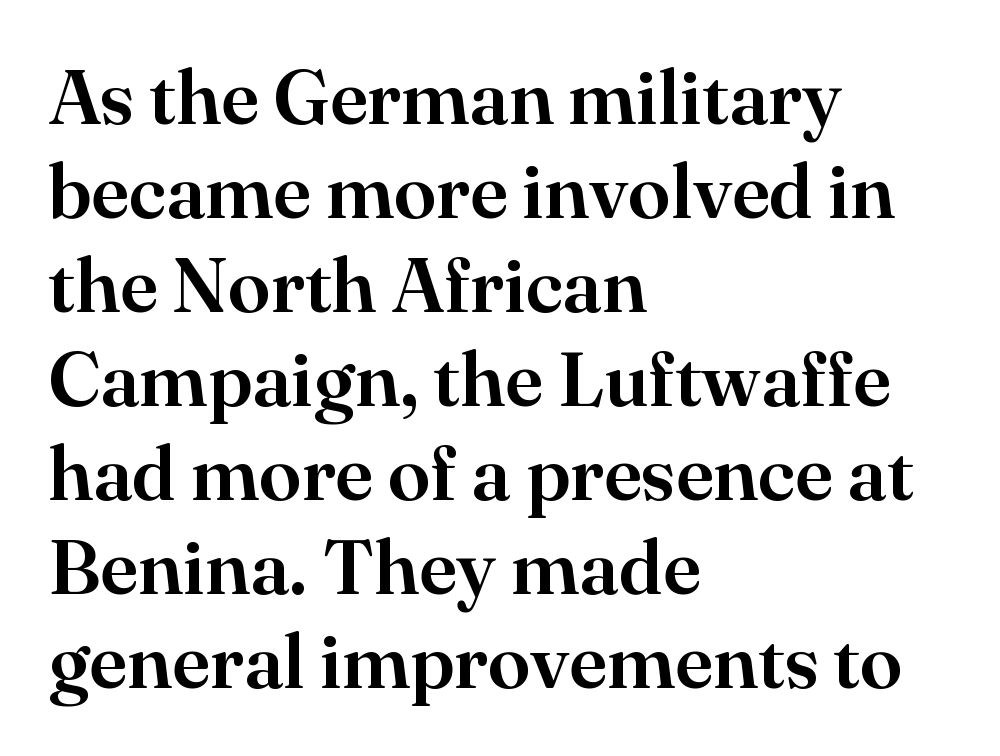
{"serif": "yes", "italic": "no", "width": "normal", "stroke_contrast": "high", "x_height": "small", "monospaced": "no", "underline": "no", "align": "left", "line_spacing_ratio": 1.22, "letter_spacing": "normal", "letter_spacing_em": 0.0, "glyph_px": 77}
